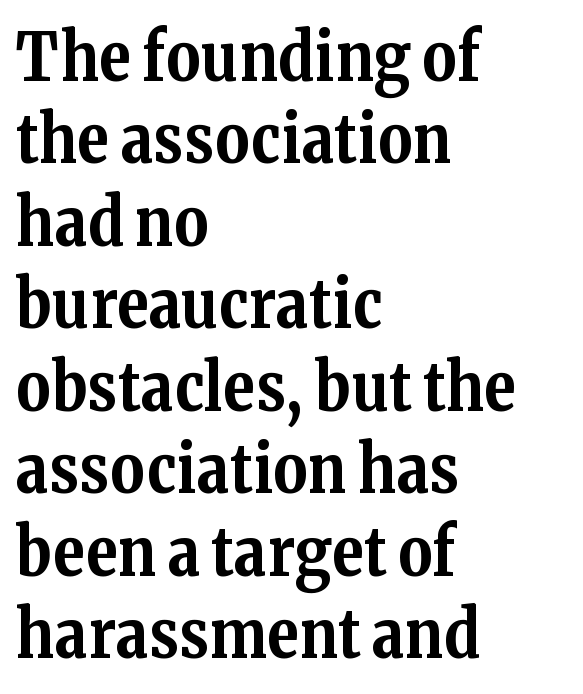
The image shows 66 px bold serif type, upright; set left-aligned, normal line spacing (1.25x), normal letter spacing, not underlined; medium stroke contrast and a medium x-height.
